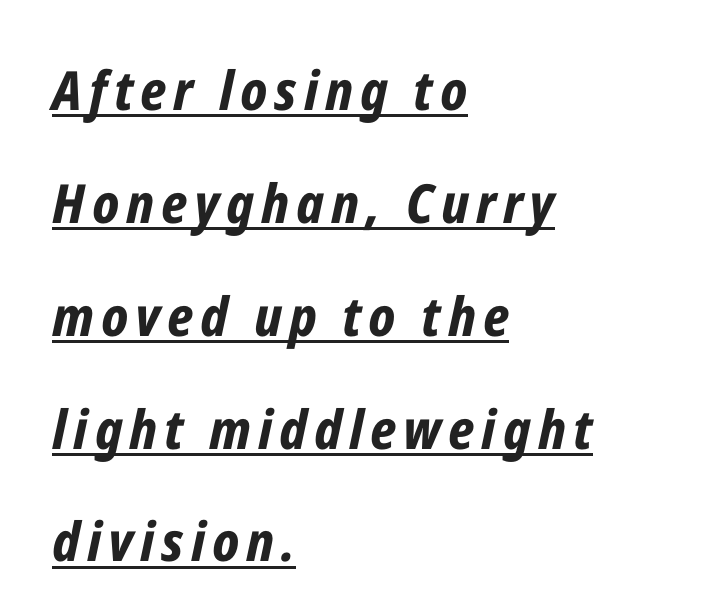
The letters are slanted; this is an italic face. Layout note: lines flush left. The lines are spread far apart with generous leading. Strong, thick strokes mark this as bold type. The words here are underlined.
